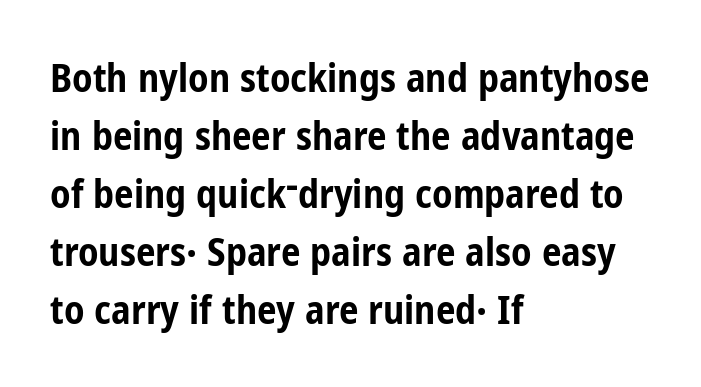
The image shows 39 px bold, condensed sans-serif type, upright; set left-aligned, normal line spacing (1.49x), normal letter spacing, not underlined; low stroke contrast and a medium x-height.
